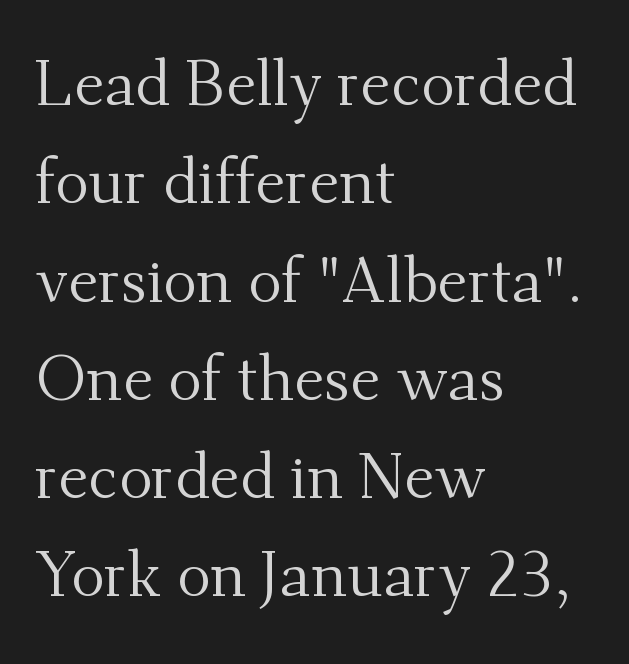
Words float on clear page, feet unadorned. This is the regular roman posture of the typeface. Does the type have serifs? Yes, each stem ends in a small foot. The passage shown is typed in a proportional face where columns would drift. The letters sit at their default tracking, neither squeezed nor spread. In CSS terms this would be text-align: left.
